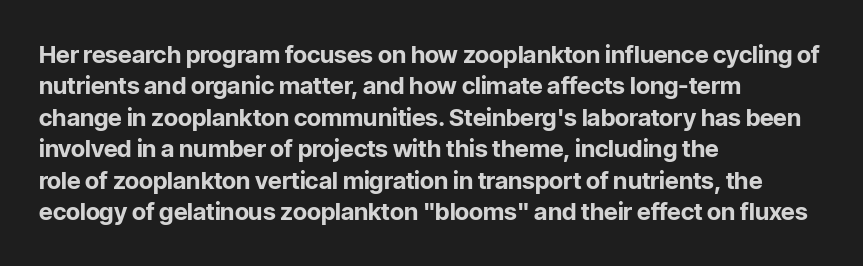
Q: Is the text bold? A: Yes.
Q: Is the text italic (slanted)? A: No, it is upright.
Q: Is the text underlined? A: No.
Q: How is the paragraph aligned? A: Left-aligned.
Q: Is the spacing between letters normal or unusually wide? A: Normal.
Q: Is the spacing between lines tight, normal or loose? A: Normal.
